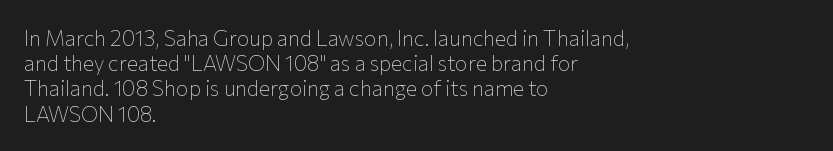
The letterforms sit shoulder to shoulder at normal distance. Typeset ragged right — the left edge is the straight one. The lettering holds an erect, upright posture throughout. Vertical stems look standard width or narrower in stroke. Beneath every word, the page is bare.
